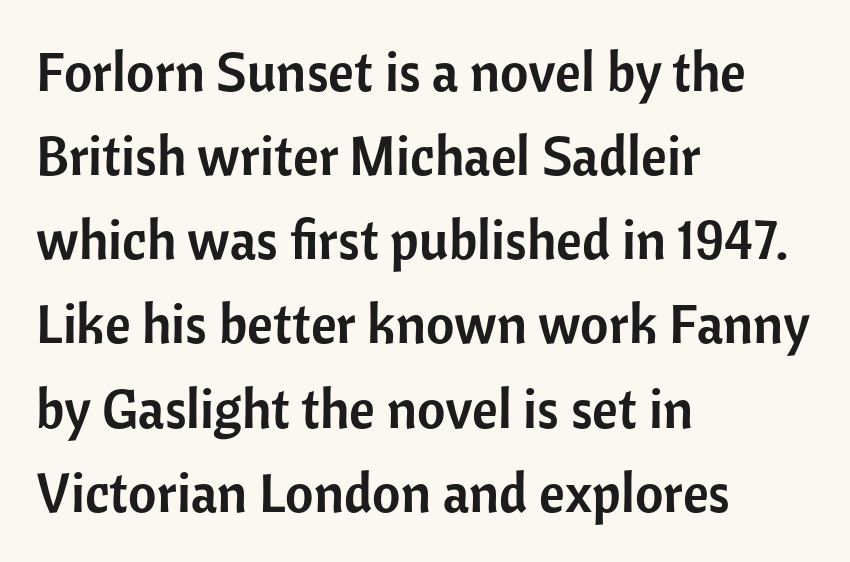
The image shows 55 px sans-serif type, upright; set left-aligned, normal line spacing (1.53x), normal letter spacing, not underlined; low stroke contrast and a medium x-height.
